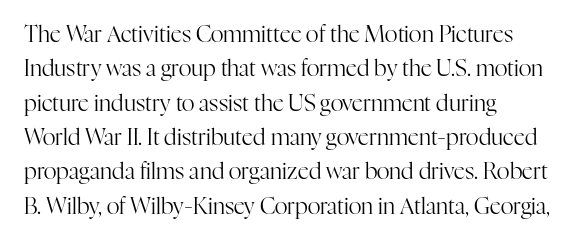
{"italic": "no", "bold": "no", "underline": "no", "align": "left", "line_spacing": "normal", "line_spacing_ratio": 1.56, "letter_spacing": "normal", "letter_spacing_em": 0.0, "glyph_px": 22}
